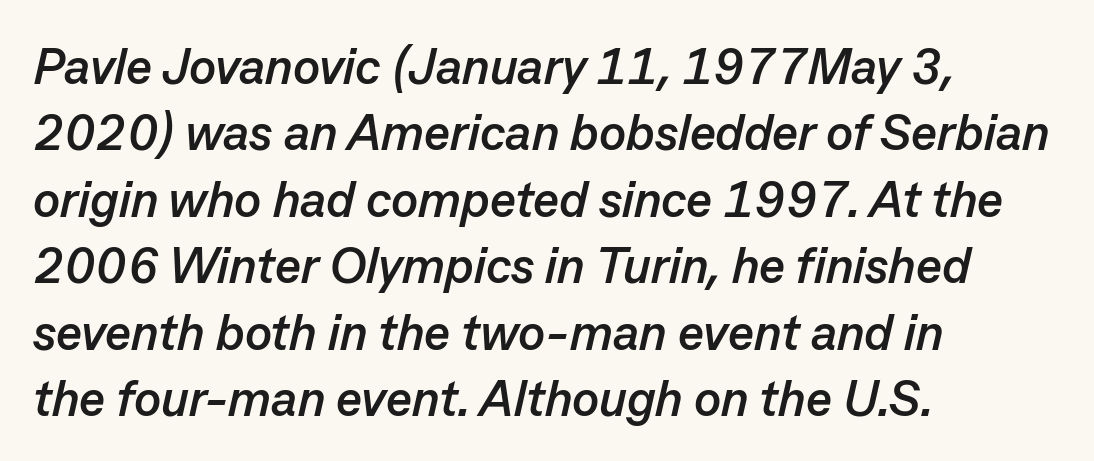
{"italic": "yes", "lean": "right", "slant_degrees": 13, "bold": "yes", "weight": "semibold", "width": "normal", "stroke_contrast": "low", "x_height": "medium", "monospaced": "no", "underline": "no", "align": "left", "line_spacing": "normal", "line_spacing_ratio": 1.33, "letter_spacing": "normal", "letter_spacing_em": 0.0, "glyph_px": 50}
